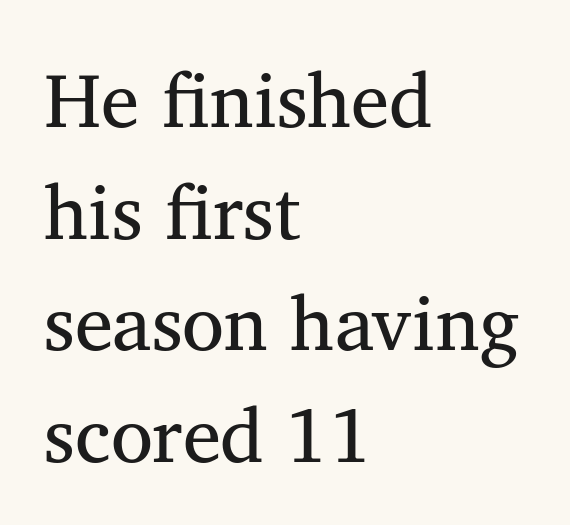
The image shows 77 px regular-weight serif type, upright; set left-aligned, normal line spacing (1.45x), normal letter spacing, not underlined; medium stroke contrast and a medium x-height.
